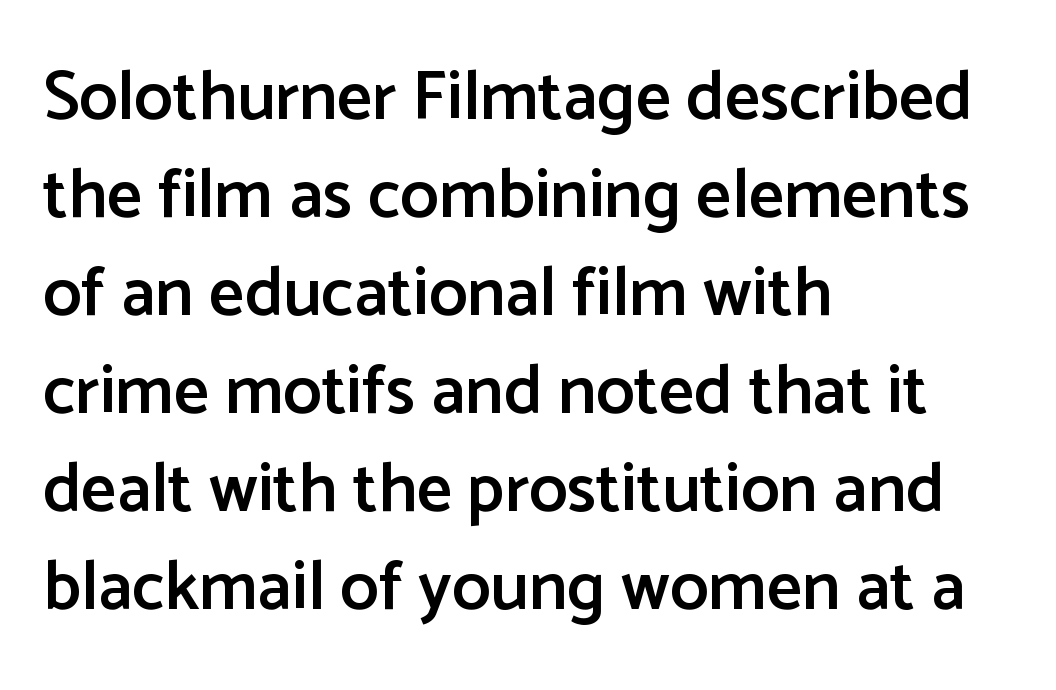
In terms of letterform style, serifs are entirely absent. This is the in-between weight designers call semibold or demi. This rendering uses left alignment, leaving the right contour irregular. Rule under the text: the space is simply empty. The passage shown is typed in a proportional face where columns would drift. Italic: no, the glyphs are upright roman.
